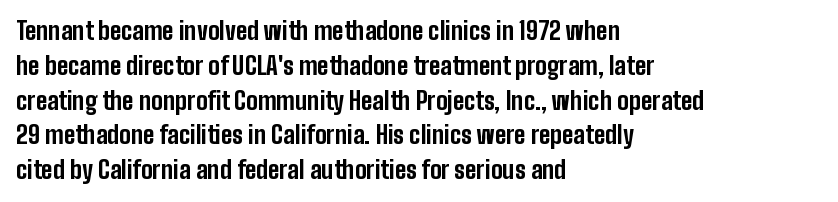
{"italic": "no", "bold": "yes", "underline": "no", "align": "left", "line_spacing": "normal", "line_spacing_ratio": 1.45, "letter_spacing": "normal", "letter_spacing_em": 0.0, "glyph_px": 24}
